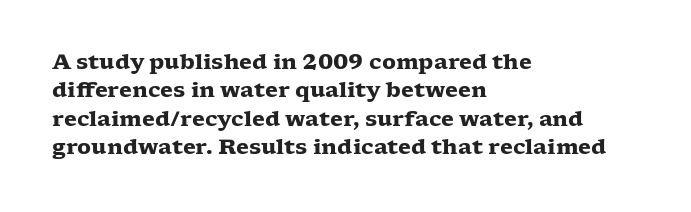
The image shows 21 px bold type, upright; set left-aligned, normal line spacing (1.35x), normal letter spacing, not underlined.
